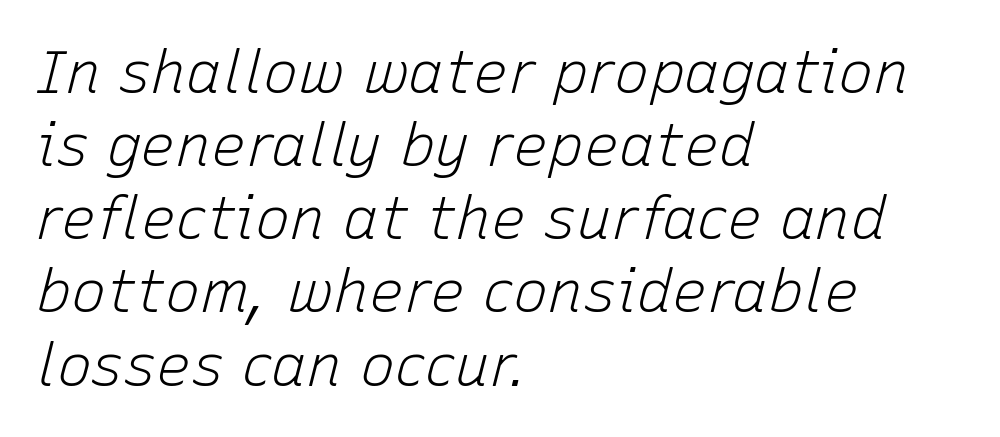
The image shows 59 px light type, italic (leaning right); set left-aligned, line spacing 1.24x, normal letter spacing, not underlined; low stroke contrast and a medium x-height.
